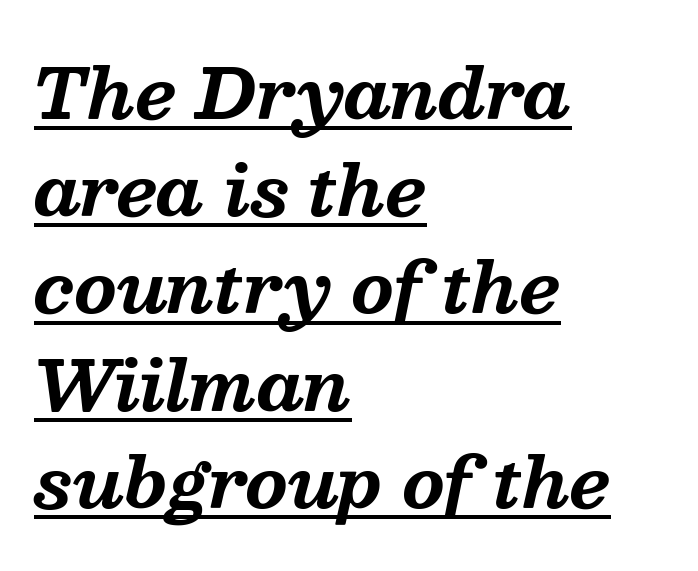
Stroke terminals: seriffed. Whoever set this chose a conventional vertical rhythm. This sample has the flowing, uneven cadence of proportional lettering. Look at the stroke-to-counter ratio: heavy, a bold.
